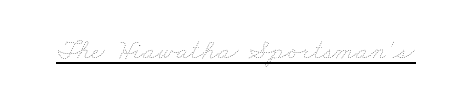
Q: Is the text bold? A: No.
Q: Is the text underlined? A: Yes.
Q: Is the spacing between letters normal or unusually wide? A: Normal.
Q: Width (condensed, normal, or wide)? A: Wide.
Q: Stroke contrast? A: Low.
Q: x-height? A: Small.
Q: Monospaced? A: No.
